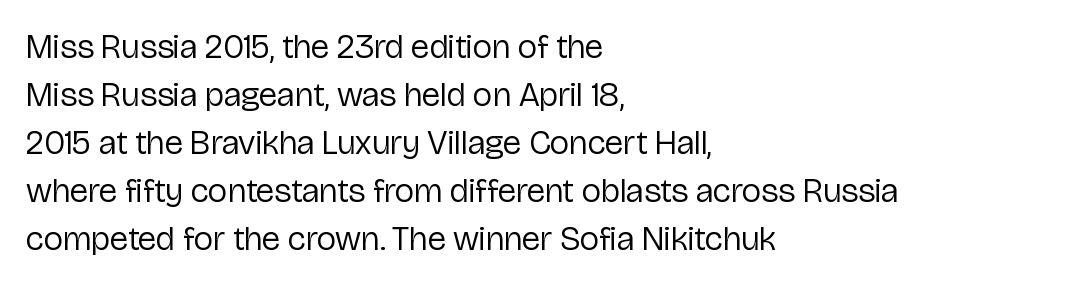
{"serif": "no", "italic": "no", "bold": "no", "weight": "regular", "width": "normal", "stroke_contrast": "low", "x_height": "medium", "monospaced": "no", "underline": "no", "align": "left", "line_spacing": "normal", "line_spacing_ratio": 1.41, "letter_spacing": "normal", "letter_spacing_em": 0.0, "glyph_px": 34}
